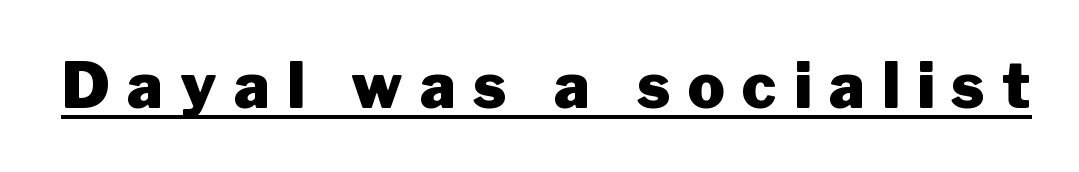
{"serif": "no", "italic": "no", "bold": "yes", "weight": "heavy", "width": "normal", "stroke_contrast": "low", "x_height": "medium", "monospaced": "no", "underline": "yes", "letter_spacing": "wide", "letter_spacing_em": 0.28, "glyph_px": 62}
